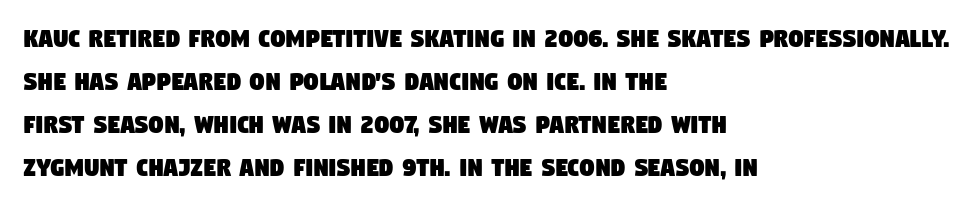
The image shows 29 px condensed sans-serif type; set left-aligned, normal line spacing (1.48x), normal letter spacing, not underlined; low stroke contrast and a large x-height.
